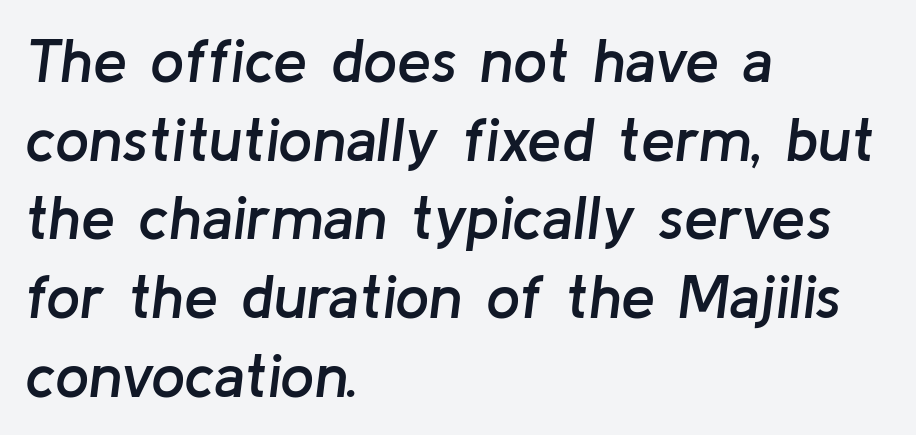
The rendering anchors every line to the left-hand side. The tracking reads as untouched default to a designer's eye. The letters are semibold — heavier than regular but short of a full bold. Letters rest on an invisible, unmarked baseline. The passage shown leans; its letterforms are oblique.
